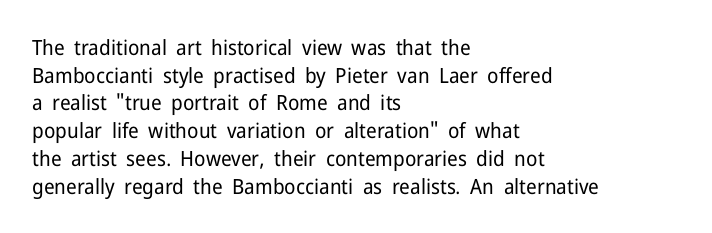
Q: Is the text bold? A: No.
Q: Is the text italic (slanted)? A: No, it is upright.
Q: Is the text underlined? A: No.
Q: How is the paragraph aligned? A: Left-aligned.
Q: Is the spacing between letters normal or unusually wide? A: Normal.
Q: Is the spacing between lines tight, normal or loose? A: Normal.
